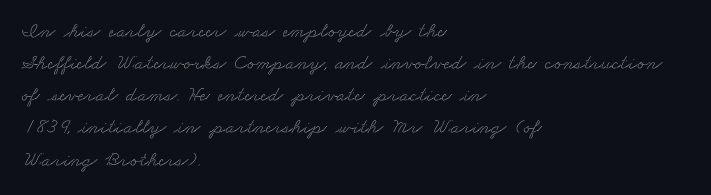
This block has exactly the height ordinary leading produces. Line beginnings align vertically; line endings do not. Descenders are the only things crossing below the line. Nothing unusual about the tracking: characters are spaced as the font intends.
